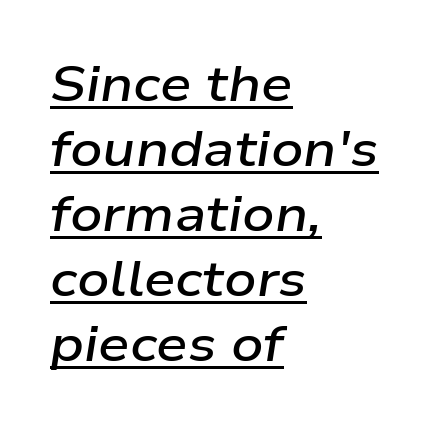
Each word holds together tightly as a unit, with standard inter-letter gaps. The letters are semibold — heavier than regular but short of a full bold. Does the lettering tilt? It does — this is italic. Here the designer chose a conventional face with non-uniform glyph widths. Vertical spacing — default.
